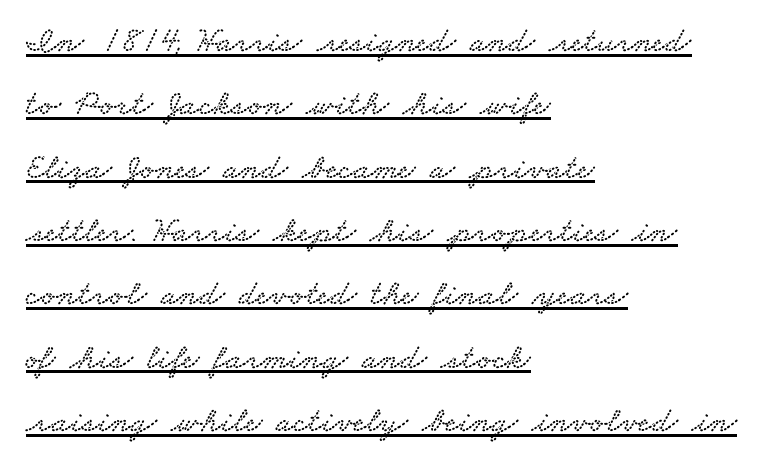
Q: Is the text underlined? A: Yes.
Q: How is the paragraph aligned? A: Left-aligned.
Q: Is the spacing between letters normal or unusually wide? A: Normal.
Q: Width (condensed, normal, or wide)? A: Wide.
Q: Stroke contrast? A: Low.
Q: x-height? A: Small.
Q: Monospaced? A: No.
